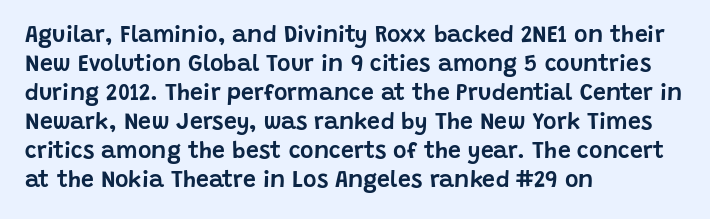
Q: Is the text italic (slanted)? A: No, it is upright.
Q: Is the text underlined? A: No.
Q: How is the paragraph aligned? A: Left-aligned.
Q: Is the spacing between letters normal or unusually wide? A: Normal.
Q: Is the spacing between lines tight, normal or loose? A: Normal.
